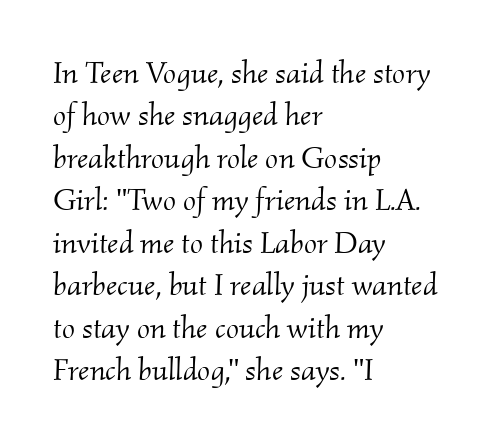
Does the copy run flush right? No — it runs flush left. Tall strokes in this sample are angled rather than plumb. The lines sit at an ordinary, default distance from one another. The rendering uses natural spacing where letterforms have individual widths. In terms of letterform style, serifs are clearly present.
